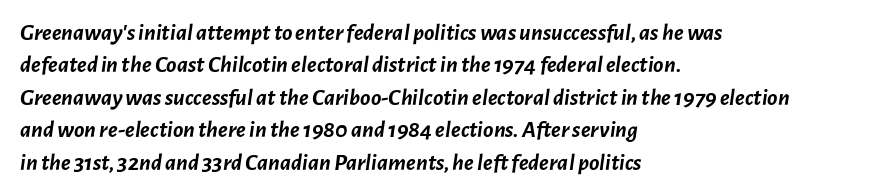
The zone under the glyphs is completely vacant. Thick stems and heavy bowls — unmistakably bold. There's an unmistakable incline to the writing here. Is there much room between lines? A standard amount, neither cramped nor airy. The horizontal fit of the characters is conventional and even.
